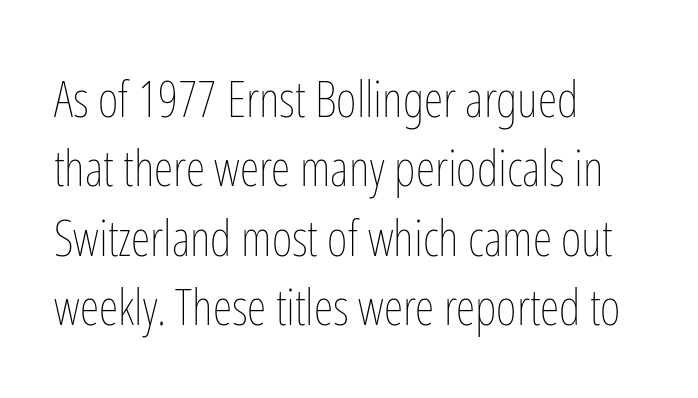
Varying glyph widths throughout — classic text-font behaviour. The lines in this sample share a left origin and differ only in where they stop. The specimen reads as upright at a glance. No chunkiness to these letters — they're not bold. This sample uses plain, unmodified letter spacing. Honestly, there is no underline to notice here at all.
